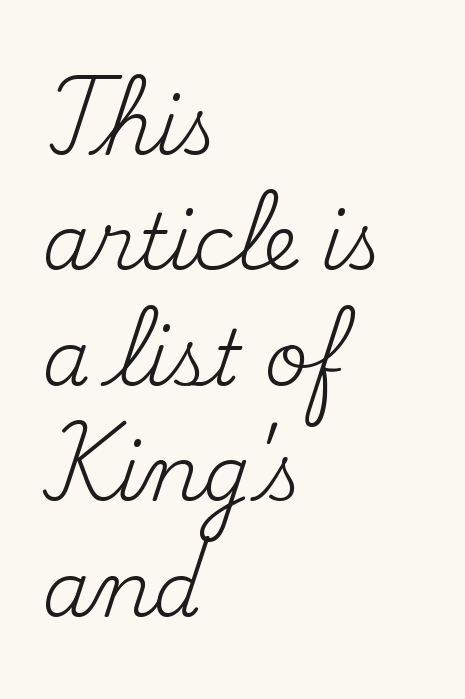
Old-style or modern, the face here clearly has serifs. Is this a fixed-width face? No — the glyphs have proportional, varying widths. Underline: absent. A student would call this left alignment; a typographer would say flush left, rag right. Stroke mass is kept to a normal reading level or below.
